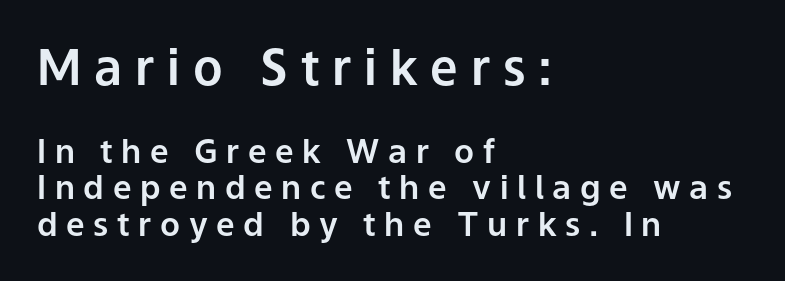
The image shows 49 px sans-serif type, upright; set left-aligned, tight line spacing (1.11x), unusually wide letter spacing (+0.26 em), not underlined; the first (top) block is 1.48x larger; low stroke contrast and a medium x-height.
